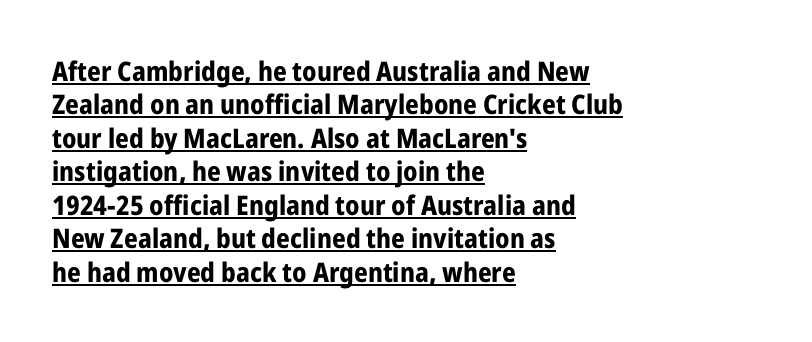
Q: Is the text bold? A: Yes.
Q: Is the text italic (slanted)? A: No, it is upright.
Q: Is the text underlined? A: Yes.
Q: How is the paragraph aligned? A: Left-aligned.
Q: Is the spacing between letters normal or unusually wide? A: Normal.
